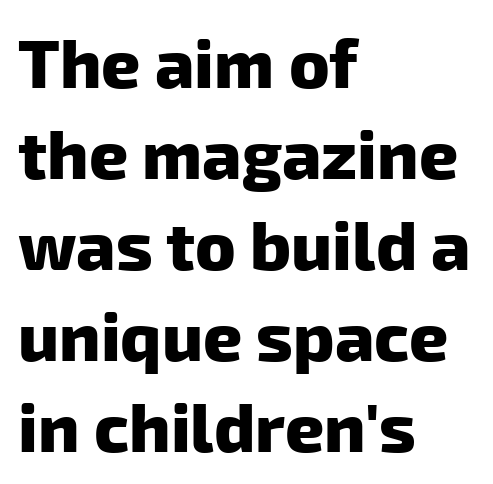
Underlining? Definitely not there. A full-strength bold gives these letters their thick strokes. Interline gaps are of average width in this sample. Is the block centered? No — it sits flush against the left margin.
